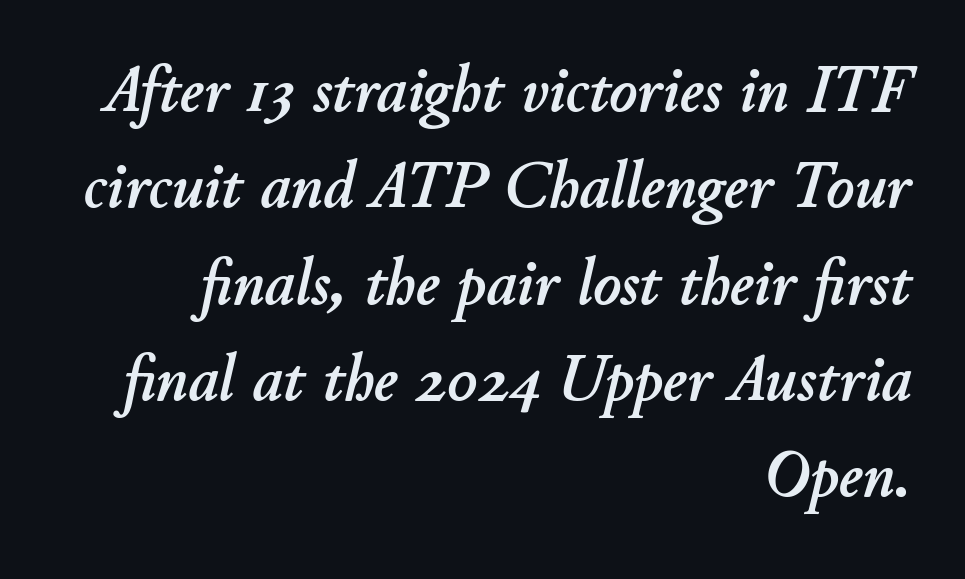
Just letters on the line, the space beneath them empty. Style check: oblique. If you drew a ruler down the right edge, every line would touch it. The passage shown has conventional tracking throughout. The passage shown stacks its lines at a standard gap. Here the designer chose a conventional face with non-uniform glyph widths.
